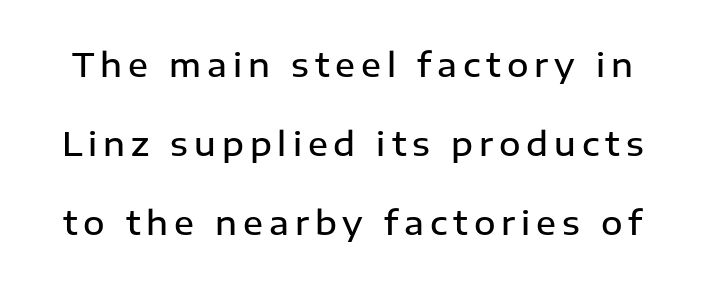
{"serif": "no", "italic": "no", "bold": "semi", "weight": "semibold", "width": "normal", "stroke_contrast": "low", "x_height": "medium", "monospaced": "no", "underline": "no", "line_spacing": "loose", "line_spacing_ratio": 2.4, "glyph_px": 33}
